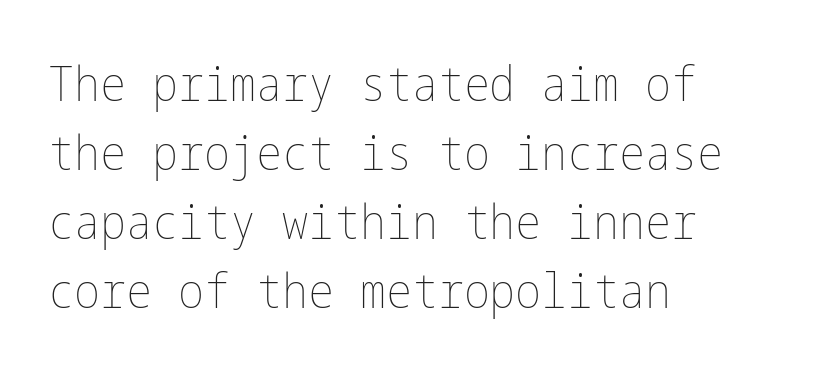
Q: Is the text bold? A: No.
Q: Is the text italic (slanted)? A: No, it is upright.
Q: Is the text underlined? A: No.
Q: How is the paragraph aligned? A: Left-aligned.
Q: Is the spacing between letters normal or unusually wide? A: Normal.
Q: Is the spacing between lines tight, normal or loose? A: Normal.
Q: Width (condensed, normal, or wide)? A: Condensed.
Q: Stroke contrast? A: Low.
Q: x-height? A: Medium.
